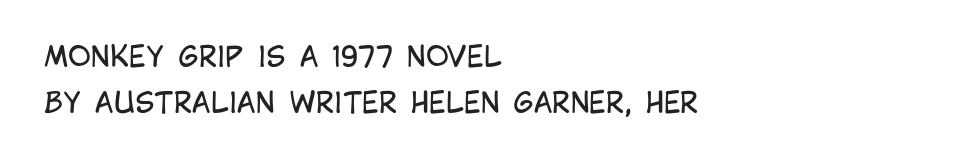
{"serif": "no", "italic": "no", "bold": "no", "weight": "regular", "width": "condensed", "stroke_contrast": "low", "x_height": "large", "monospaced": "no", "underline": "no", "align": "left", "line_spacing": "normal", "line_spacing_ratio": 1.63, "letter_spacing": "normal", "letter_spacing_em": 0.0, "glyph_px": 28}
